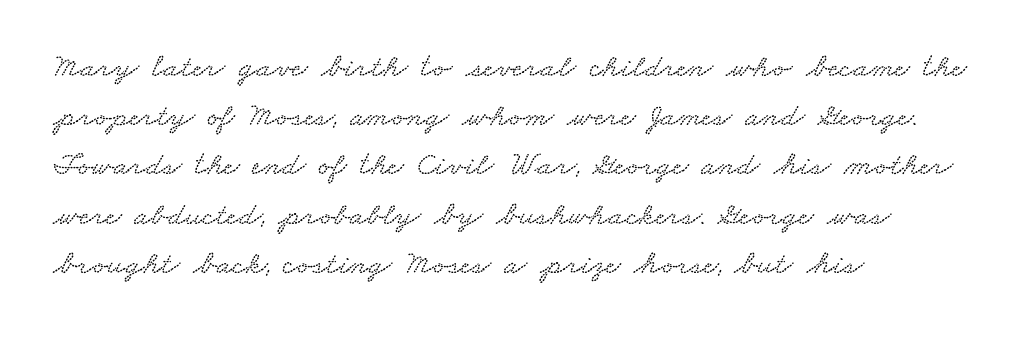
Note the varied advance widths — an 'i' is clearly narrower than an 'm'. Teacher's note: observe the even left margin — that is flush-left alignment. The strip under each line holds only bare page. These lines keep a tight, regular rhythm from letter to letter. Leading matches the norm, producing a regular column.
